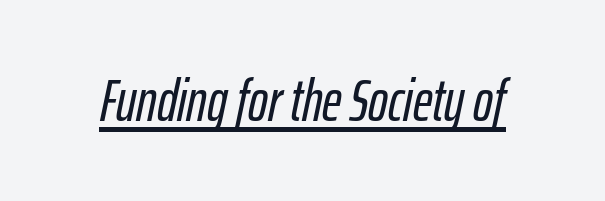
Q: Is the text italic (slanted)? A: Yes, it leans right by about 12 degrees.
Q: Is the text underlined? A: Yes.
Q: Is the spacing between letters normal or unusually wide? A: Normal.
Q: Width (condensed, normal, or wide)? A: Condensed.
Q: Stroke contrast? A: Low.
Q: x-height? A: Medium.
Q: Monospaced? A: No.
